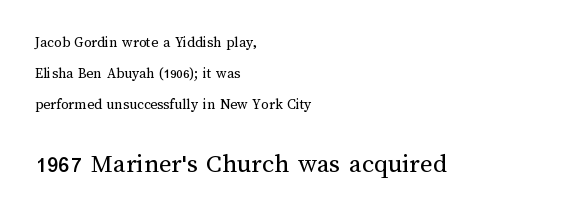
The image shows 27 px text type, upright; set left-aligned, loose line spacing (2.08x), normal letter spacing, not underlined; the second (bottom) block is 1.8x larger.
